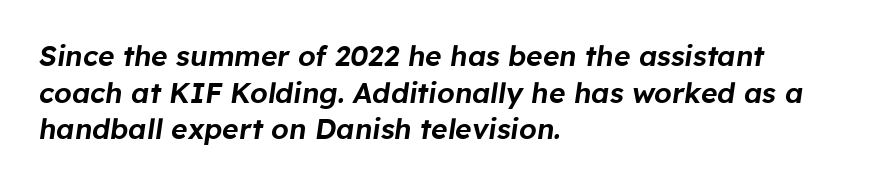
Q: Is the text italic (slanted)? A: Yes, it leans right by about 8 degrees.
Q: Is the text underlined? A: No.
Q: How is the paragraph aligned? A: Left-aligned.
Q: Is the spacing between letters normal or unusually wide? A: Normal.
Q: Is the spacing between lines tight, normal or loose? A: Normal.
Q: Width (condensed, normal, or wide)? A: Normal.
Q: Stroke contrast? A: Low.
Q: x-height? A: Medium.
Q: Monospaced? A: No.
